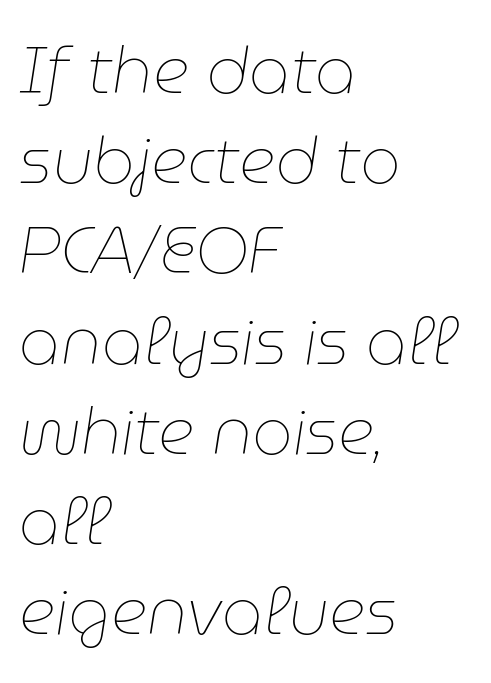
{"italic": "yes", "lean": "right", "slant_degrees": 9, "bold": "no", "weight": "thin", "width": "normal", "stroke_contrast": "low", "x_height": "medium", "monospaced": "no", "underline": "no", "align": "left", "line_spacing": "normal", "line_spacing_ratio": 1.41, "letter_spacing": "normal", "letter_spacing_em": 0.0, "glyph_px": 64}
